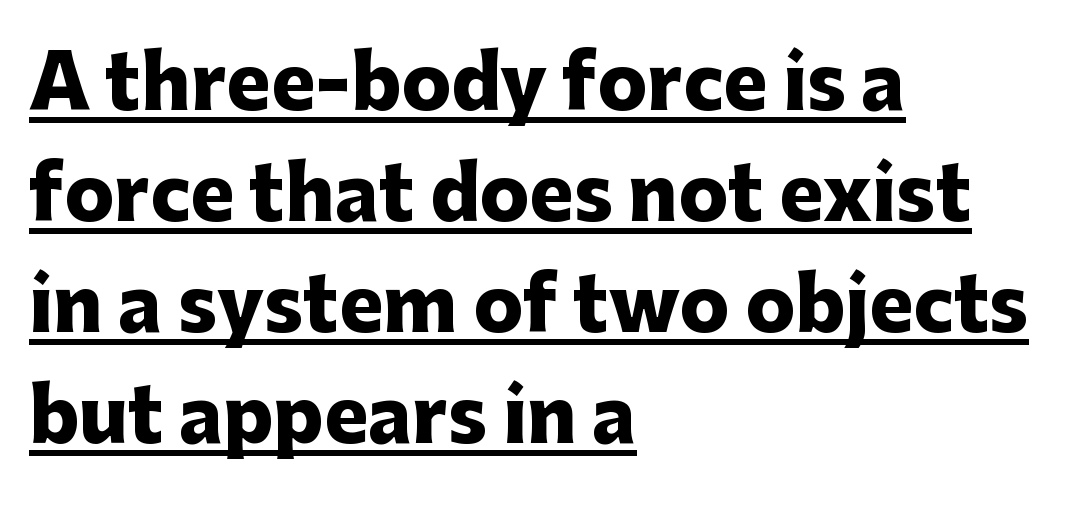
The image shows 74 px heavy sans-serif type, upright; set left-aligned, normal line spacing (1.5x), normal letter spacing, underlined; low stroke contrast and a medium x-height.
